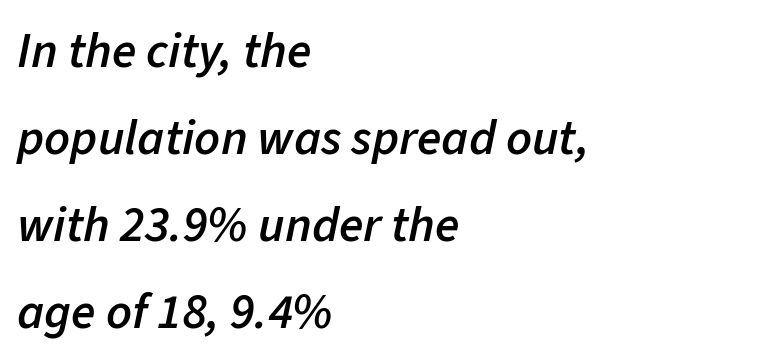
Q: Is the text bold? A: Semi-bold.
Q: Is the text italic (slanted)? A: Yes, it leans right by about 11 degrees.
Q: Is the text underlined? A: No.
Q: How is the paragraph aligned? A: Left-aligned.
Q: Is the spacing between letters normal or unusually wide? A: Normal.
Q: Width (condensed, normal, or wide)? A: Normal.
Q: Stroke contrast? A: Low.
Q: x-height? A: Medium.
Q: Monospaced? A: No.
